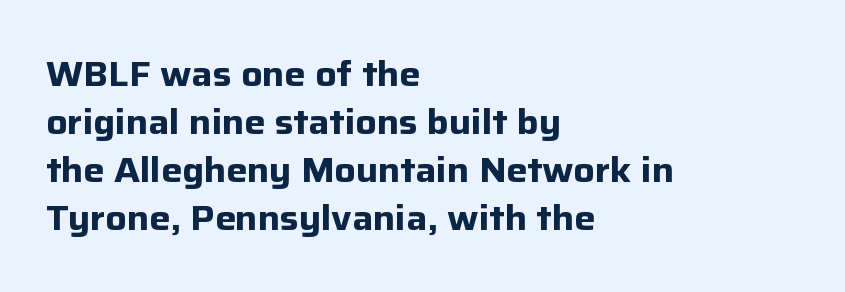
Is the block centered? No — it sits flush against the left margin. Is the type bold? Yes — the strokes are clearly thick and heavy. You can tell from the bare stems that sans-serif type was used. This sample has the flowing, uneven cadence of proportional lettering. The designer left line spacing at the default. Descenders hang freely into open space.
